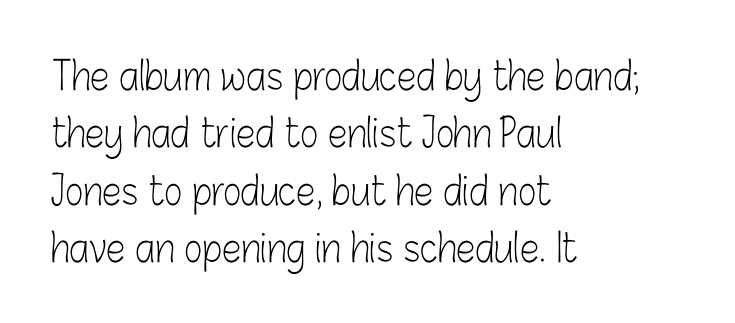
Q: Is the text bold? A: No.
Q: Is the text italic (slanted)? A: No, it is upright.
Q: Is the typeface a serif or a sans-serif typeface? A: Sans-serif.
Q: Is the text underlined? A: No.
Q: How is the paragraph aligned? A: Left-aligned.
Q: Is the spacing between letters normal or unusually wide? A: Normal.
Q: Is the spacing between lines tight, normal or loose? A: Normal.
Q: Width (condensed, normal, or wide)? A: Condensed.
Q: Stroke contrast? A: Low.
Q: x-height? A: Medium.
Q: Monospaced? A: No.
